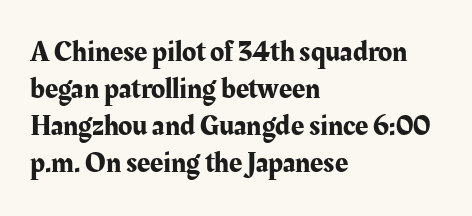
The image shows 29 px serif type, upright; set left-aligned, normal line spacing (1.28x), normal letter spacing, not underlined; medium stroke contrast and a medium x-height.
